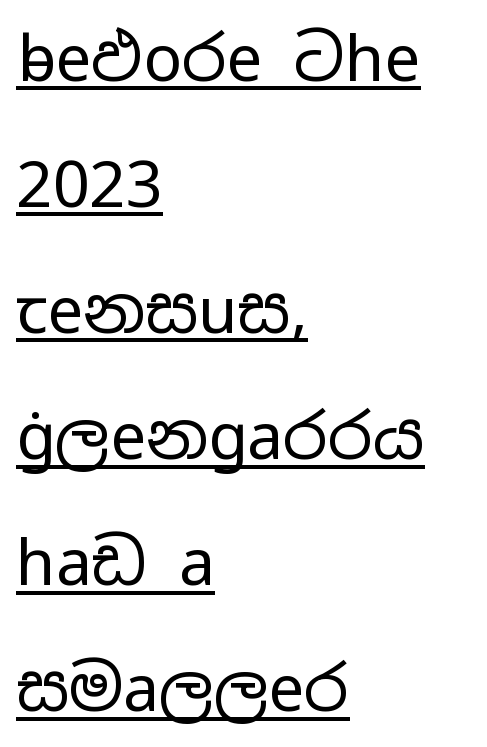
The characters display no serif detailing; their extremities are plain. Teacher's note: observe the even left margin — that is flush-left alignment. Underline: present. Airy leading.
